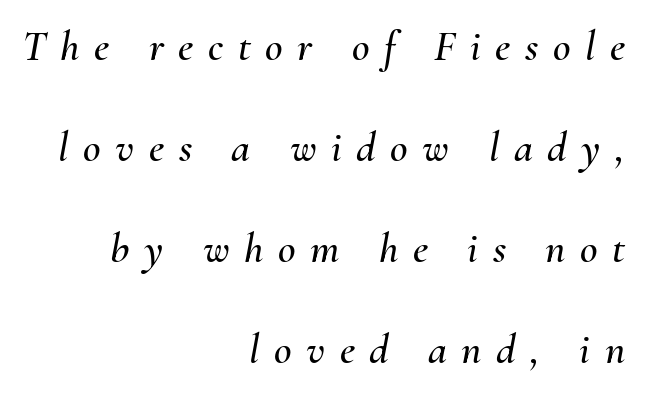
The image shows 43 px text type, italic (leaning right); set right-aligned, loose line spacing (2.35x), unusually wide letter spacing (+0.34 em), not underlined; medium stroke contrast and a small x-height.
